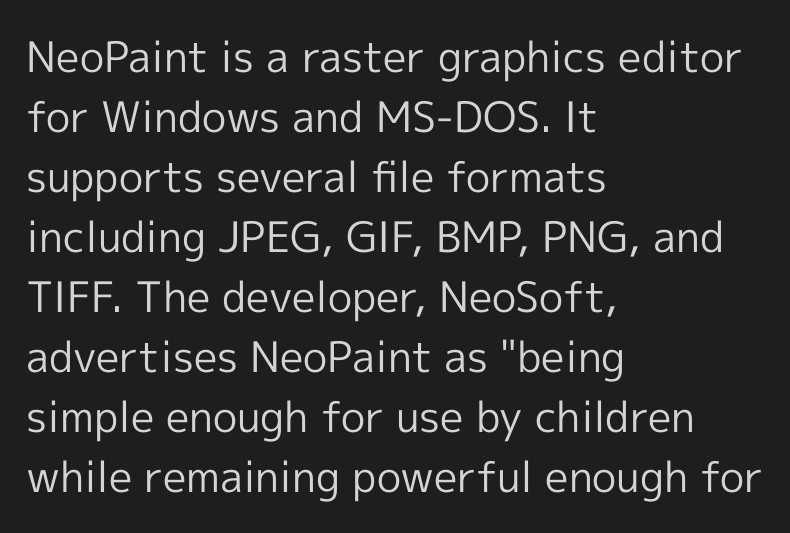
Has an underline been added? It has not. Successive baselines arrive at the customary interval. Nothing unusual about the tracking: characters are spaced as the font intends. The letters carry no serifs — their stems end cleanly without finishing strokes. Here the designer chose a conventional face with non-uniform glyph widths. This sample is left-justified, so line endings fall wherever the words run out.
